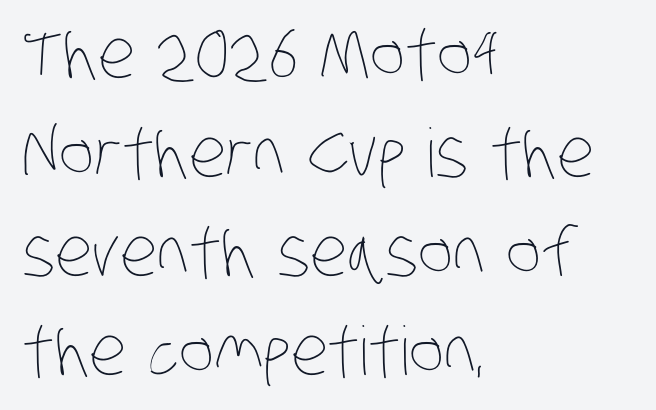
{"bold": "no", "weight": "thin", "width": "condensed", "stroke_contrast": "low", "x_height": "large", "monospaced": "no", "underline": "no", "align": "left", "line_spacing": "normal", "line_spacing_ratio": 1.48, "letter_spacing": "normal", "letter_spacing_em": 0.0, "glyph_px": 67}
